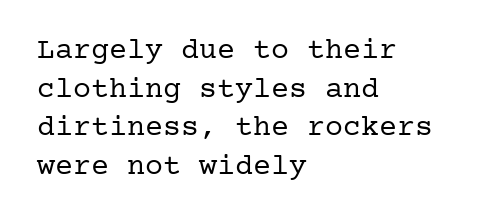
Check under the words: just untouched page. What stands out about the letter spacing? Nothing — it is the standard amount. This sample uses a serif face. Every character sits straight up, as roman type does. The passage shown stacks its lines at a standard gap. Weight: in the light-to-regular range.
